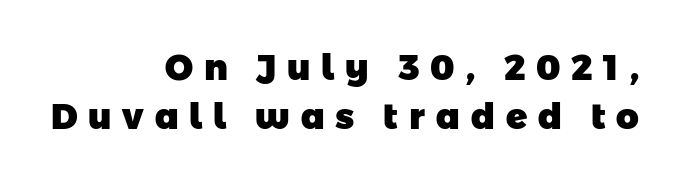
Q: Is the text bold? A: Yes.
Q: Is the typeface a serif or a sans-serif typeface? A: Sans-serif.
Q: Is the text underlined? A: No.
Q: How is the paragraph aligned? A: Right-aligned.
Q: Is the spacing between letters normal or unusually wide? A: Unusually wide.
Q: Is the spacing between lines tight, normal or loose? A: Normal.
Q: Width (condensed, normal, or wide)? A: Normal.
Q: Stroke contrast? A: Low.
Q: x-height? A: Medium.
Q: Monospaced? A: No.
